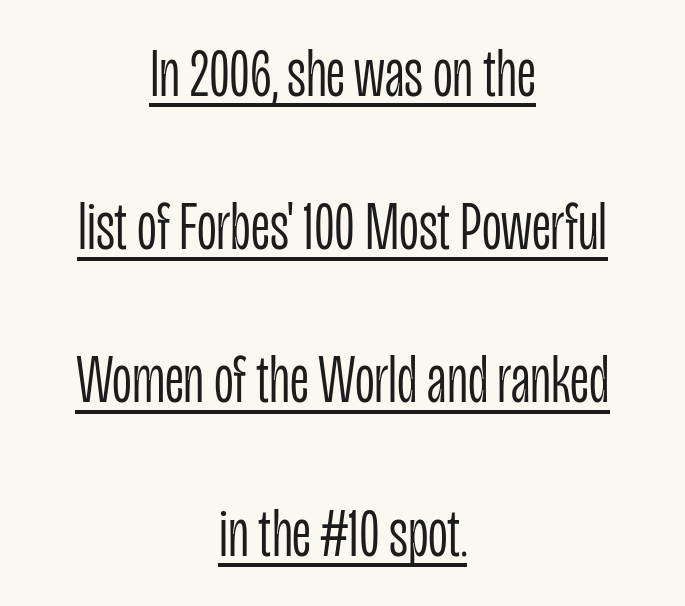
The image shows 69 px light, condensed sans-serif type, upright; set centered, loose line spacing (2.22x), normal letter spacing, underlined; low stroke contrast and a large x-height.
